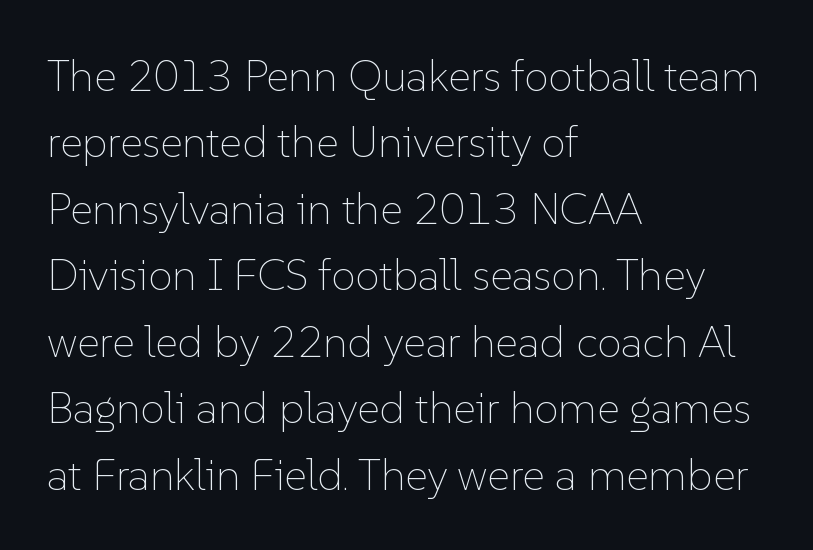
{"italic": "no", "bold": "no", "weight": "thin", "width": "normal", "stroke_contrast": "low", "x_height": "medium", "monospaced": "no", "underline": "no", "align": "left", "line_spacing": "normal", "line_spacing_ratio": 1.51, "letter_spacing": "normal", "letter_spacing_em": 0.0, "glyph_px": 44}
